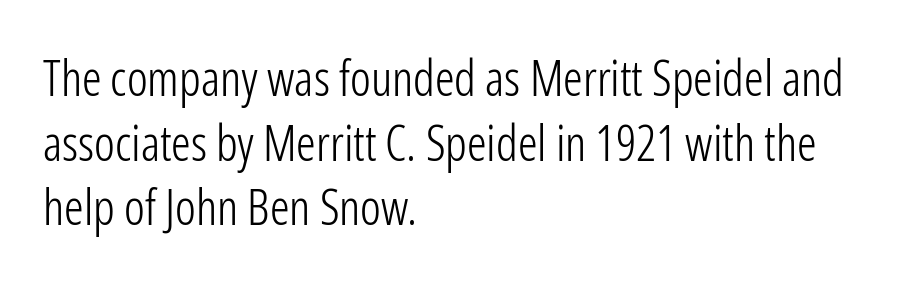
Q: Is the text bold? A: No.
Q: Is the text italic (slanted)? A: No, it is upright.
Q: Is the typeface a serif or a sans-serif typeface? A: Sans-serif.
Q: Is the text underlined? A: No.
Q: How is the paragraph aligned? A: Left-aligned.
Q: Is the spacing between letters normal or unusually wide? A: Normal.
Q: Is the spacing between lines tight, normal or loose? A: Normal.
Q: Width (condensed, normal, or wide)? A: Condensed.
Q: Stroke contrast? A: Low.
Q: x-height? A: Medium.
Q: Monospaced? A: No.
